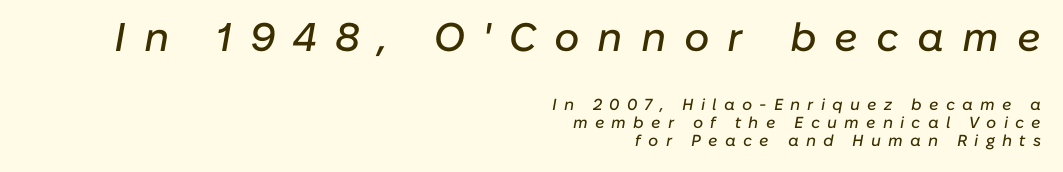
{"italic": "yes", "lean": "right", "slant_degrees": 10, "width": "normal", "stroke_contrast": "low", "x_height": "medium", "monospaced": "no", "underline": "no", "align": "right", "line_spacing": "tight", "line_spacing_ratio": 1.11, "letter_spacing": "wide", "letter_spacing_em": 0.45, "larger_block": "first", "size_ratio": 2.5, "glyph_px": 40}
